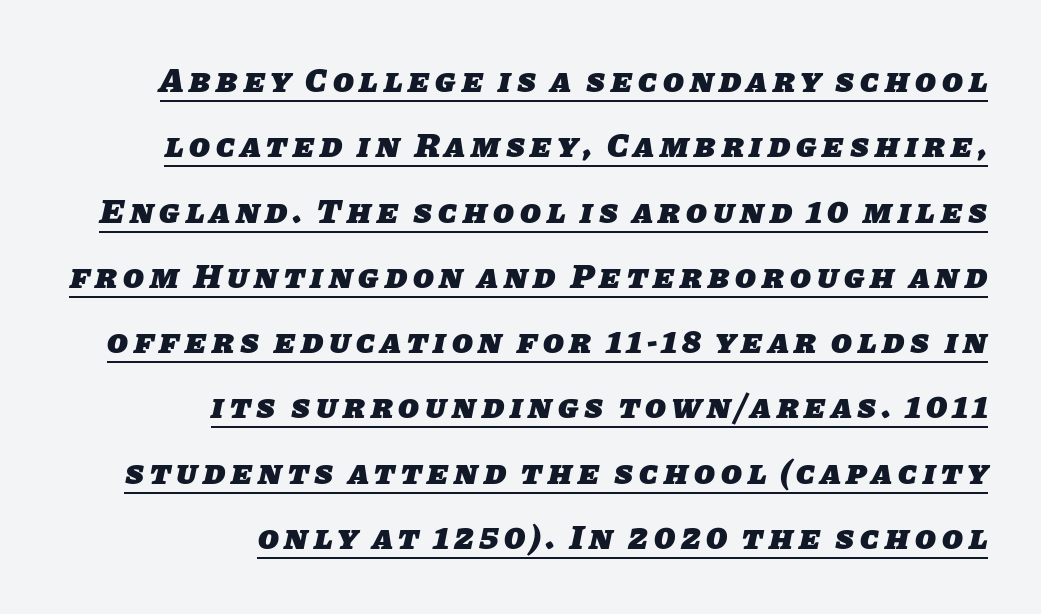
Q: Is the text bold? A: Yes.
Q: Is the typeface a serif or a sans-serif typeface? A: Serif.
Q: Is the text underlined? A: Yes.
Q: How is the paragraph aligned? A: Right-aligned.
Q: Is the spacing between lines tight, normal or loose? A: Loose.
Q: Width (condensed, normal, or wide)? A: Normal.
Q: Stroke contrast? A: Low.
Q: x-height? A: Large.
Q: Monospaced? A: No.
